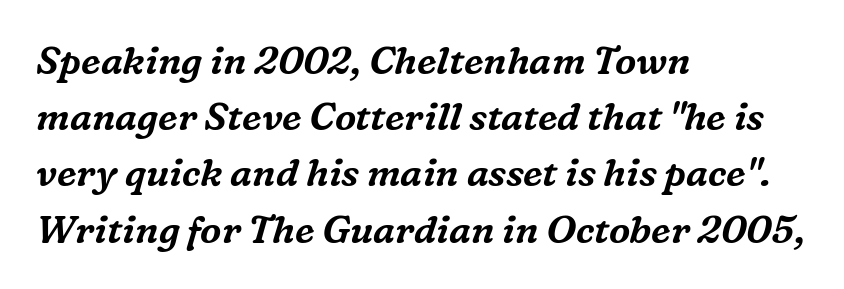
The face used here is proportionally spaced, like ordinary book or web type. Yep, those are serifs on the letters. Glyph-to-glyph distance matches everyday printed text. Left-aligned paragraph, ragged on the right.
